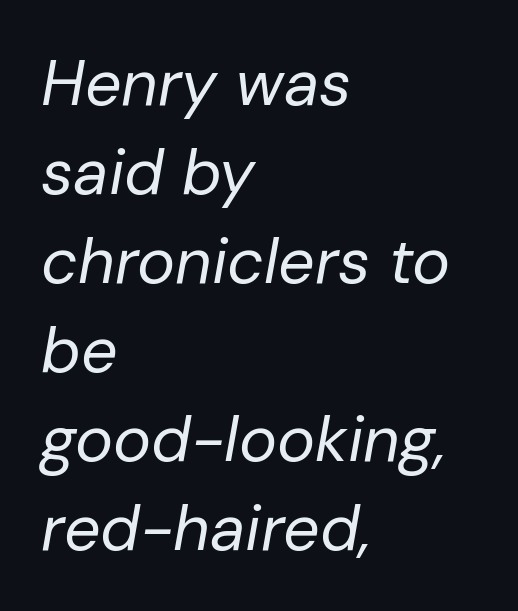
The image shows 64 px regular-weight type, italic (leaning right); set left-aligned, normal line spacing (1.39x), normal letter spacing, not underlined; low stroke contrast and a medium x-height.
